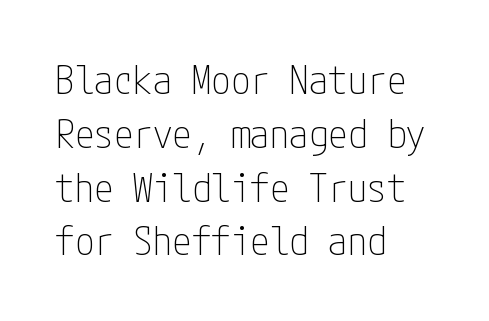
The image shows 39 px thin, condensed sans-serif type, upright; set left-aligned, normal line spacing (1.38x), normal letter spacing, not underlined; low stroke contrast and a medium x-height.
